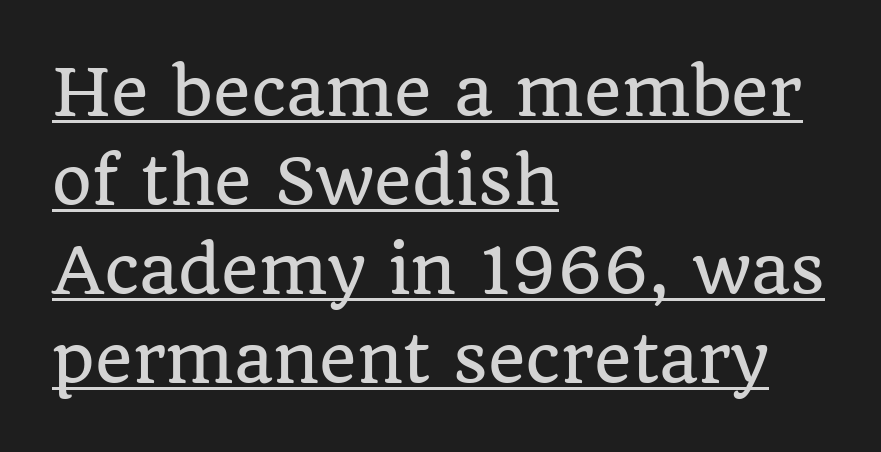
The leading is moderate, giving the passage an even texture. Is there any slant? The stems are plumb. The passage shown is underscored from start to finish. Is the letter spacing exaggerated? No — it looks like the ordinary default.
